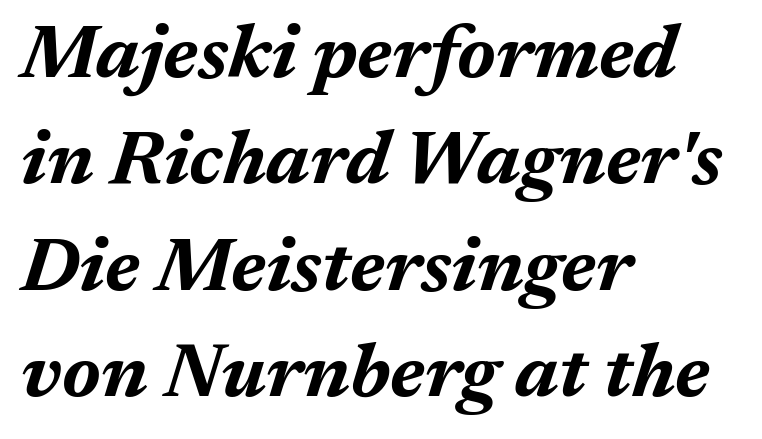
{"italic": "yes", "lean": "right", "slant_degrees": 17, "bold": "yes", "weight": "bold", "width": "normal", "stroke_contrast": "medium", "x_height": "medium", "monospaced": "no", "underline": "no", "align": "left", "line_spacing": "normal", "line_spacing_ratio": 1.4, "letter_spacing": "normal", "letter_spacing_em": 0.0, "glyph_px": 76}
